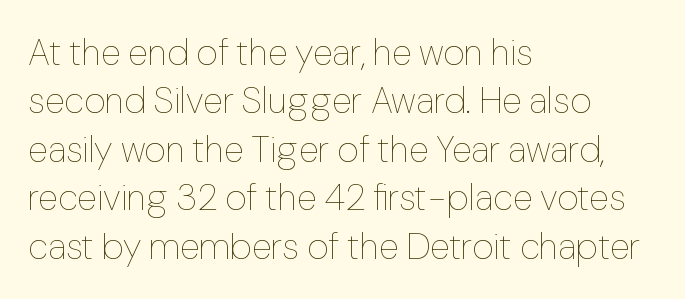
The image shows 37 px thin type, upright; set left-aligned, normal line spacing (1.31x), normal letter spacing, not underlined; low stroke contrast and a medium x-height.
